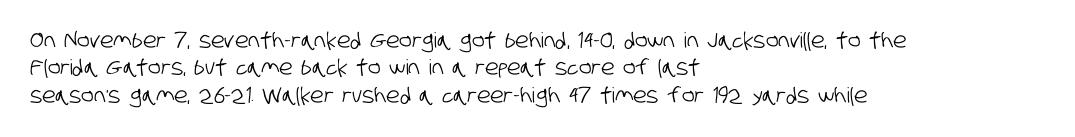
The image shows 21 px text type; set left-aligned, normal line spacing (1.3x), normal letter spacing, not underlined.
